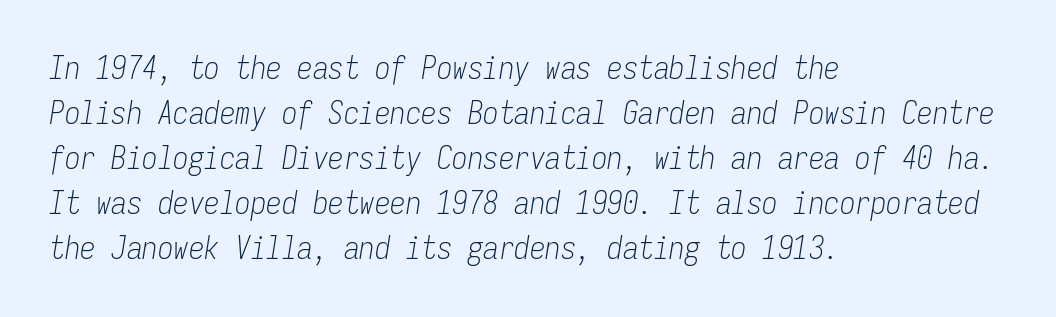
The letters are slanted; this is an italic face. Each row of text sits above clean, open space. The letters march in equal steps, a hallmark of fixed-pitch type. The characters are drawn with everyday or finer stroke widths.
